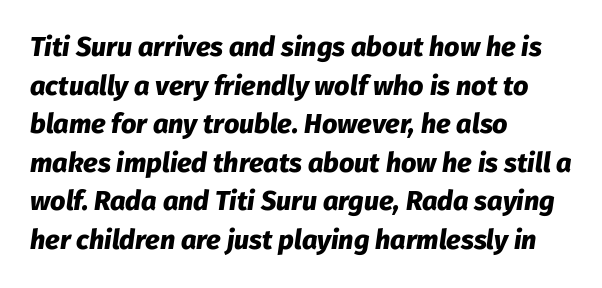
The image shows 27 px bold type, italic (leaning right); set left-aligned, normal line spacing (1.43x), normal letter spacing, not underlined.
